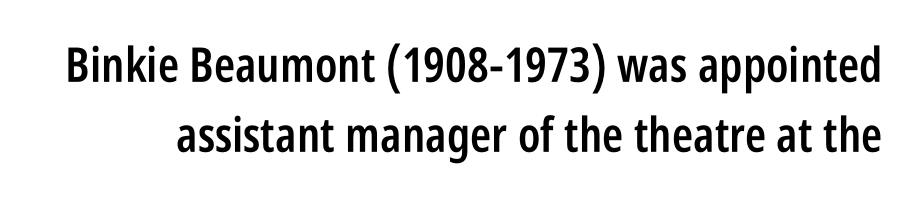
The image shows 48 px semibold, condensed sans-serif type, upright; set normal line spacing (1.46x), normal letter spacing, not underlined; low stroke contrast and a large x-height.
